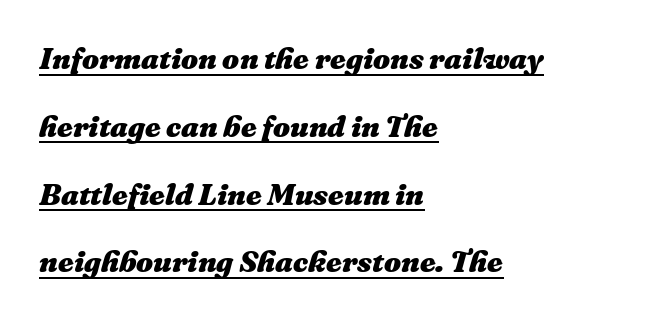
These lines stand farther apart than default settings would place them. Looks like someone drew a line under every word here. It's the slanting kind of type. The passage shown is typed in a proportional face where columns would drift. Leftover space on each line is placed entirely after the last word.
